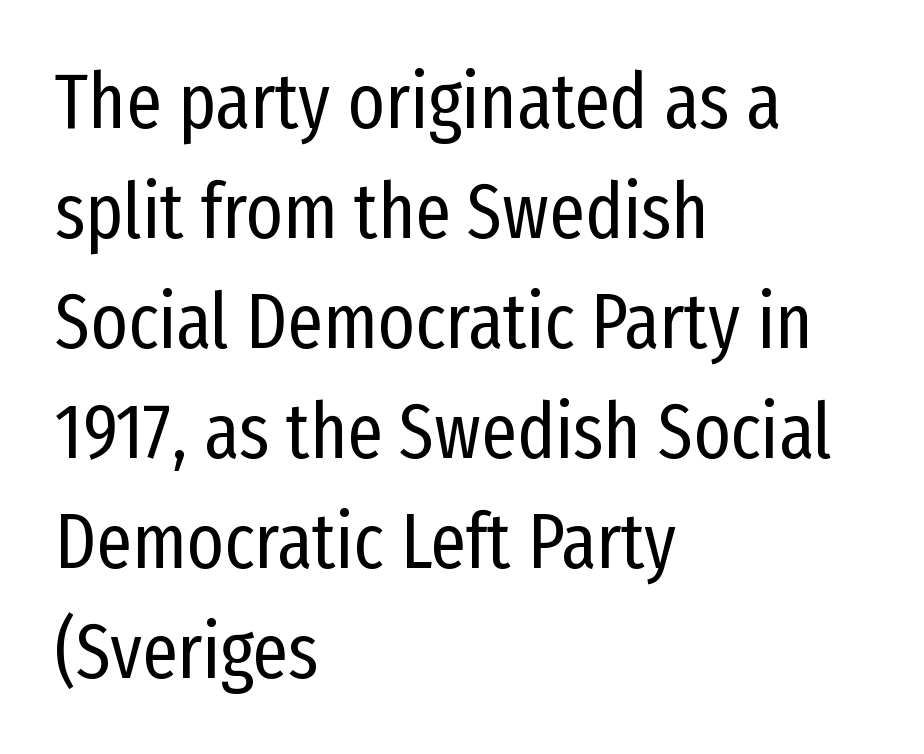
Q: Is the text bold? A: No.
Q: Is the text italic (slanted)? A: No, it is upright.
Q: Is the typeface a serif or a sans-serif typeface? A: Sans-serif.
Q: Is the text underlined? A: No.
Q: How is the paragraph aligned? A: Left-aligned.
Q: Is the spacing between letters normal or unusually wide? A: Normal.
Q: Is the spacing between lines tight, normal or loose? A: Normal.
Q: Width (condensed, normal, or wide)? A: Condensed.
Q: Stroke contrast? A: Low.
Q: x-height? A: Medium.
Q: Monospaced? A: No.
